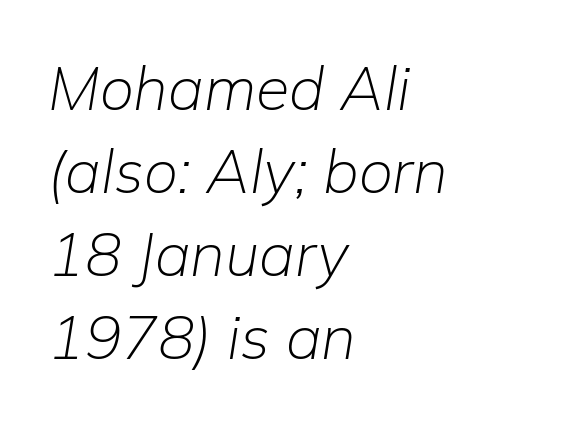
Q: Is the text bold? A: No.
Q: Is the text italic (slanted)? A: Yes, it leans right by about 9 degrees.
Q: Is the text underlined? A: No.
Q: How is the paragraph aligned? A: Left-aligned.
Q: Is the spacing between letters normal or unusually wide? A: Normal.
Q: Is the spacing between lines tight, normal or loose? A: Normal.
Q: Width (condensed, normal, or wide)? A: Normal.
Q: Stroke contrast? A: Low.
Q: x-height? A: Medium.
Q: Monospaced? A: No.
